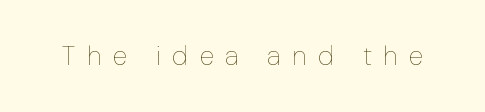
The image shows 27 px text type, upright; set unusually wide letter spacing (+0.43 em), not underlined.
